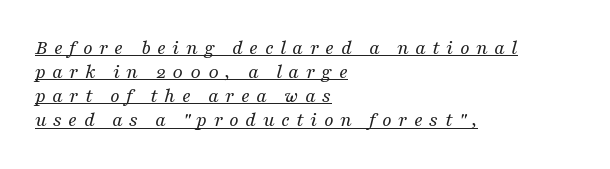
Compared with a centered layout, this one pins lines to the left instead. The horizontal fit of the characters is loose and conspicuously gappy. These lines huddle together more closely than default settings would place them. Underlined type.
